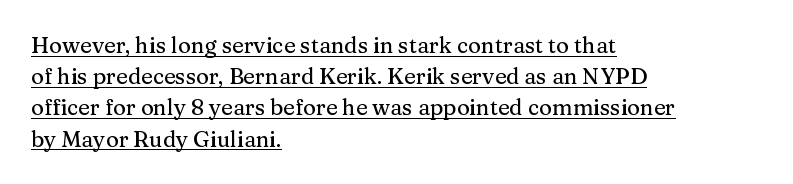
The image shows 22 px text type, upright; set left-aligned, normal line spacing (1.42x), normal letter spacing, underlined.
